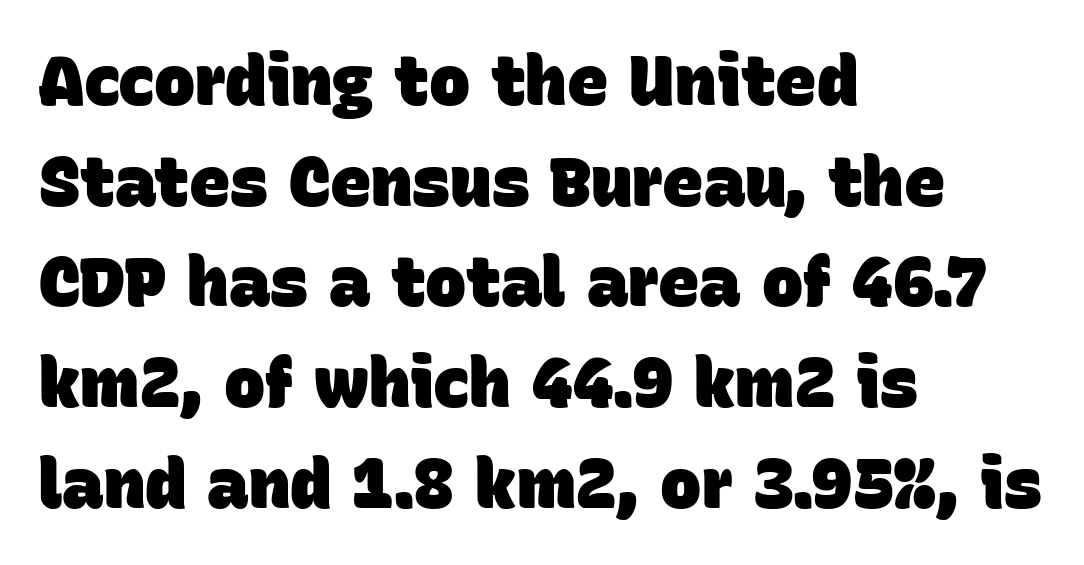
{"serif": "no", "bold": "yes", "weight": "heavy", "width": "normal", "stroke_contrast": "low", "x_height": "large", "monospaced": "no", "underline": "no", "align": "left", "line_spacing": "normal", "line_spacing_ratio": 1.46, "letter_spacing": "normal", "letter_spacing_em": 0.0, "glyph_px": 69}
